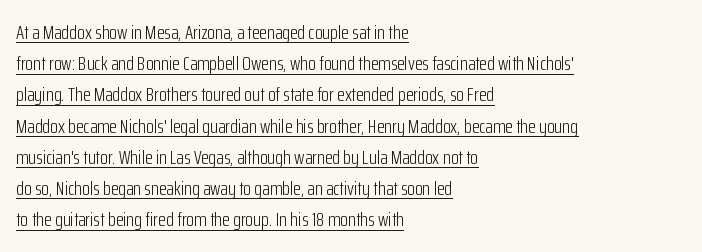
{"italic": "no", "bold": "no", "underline": "yes", "align": "left", "line_spacing": "normal", "line_spacing_ratio": 1.56, "letter_spacing": "normal", "letter_spacing_em": 0.0, "glyph_px": 20}
